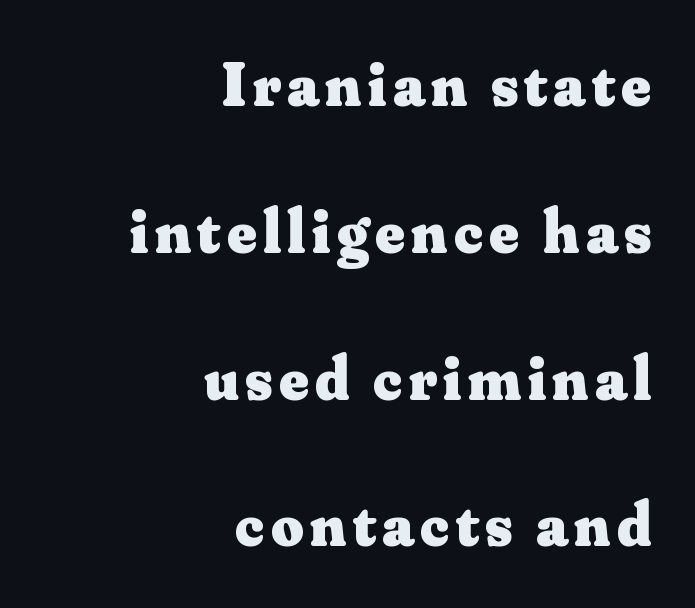
This sample has the flowing, uneven cadence of proportional lettering. This rendering uses right alignment, leaving the left contour irregular. The font is running at its bold setting. Successive baselines arrive slowly, with a big drop between each. Unlike italic type, these characters show no tilt at all. The words here are not underlined.
